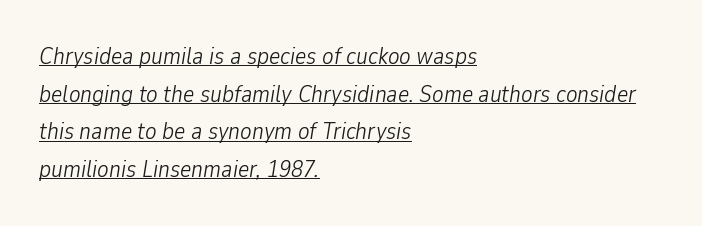
{"italic": "yes", "lean": "right", "slant_degrees": 9, "bold": "no", "underline": "yes", "align": "left", "line_spacing": "normal", "line_spacing_ratio": 1.57, "letter_spacing": "normal", "letter_spacing_em": 0.0, "glyph_px": 24}
